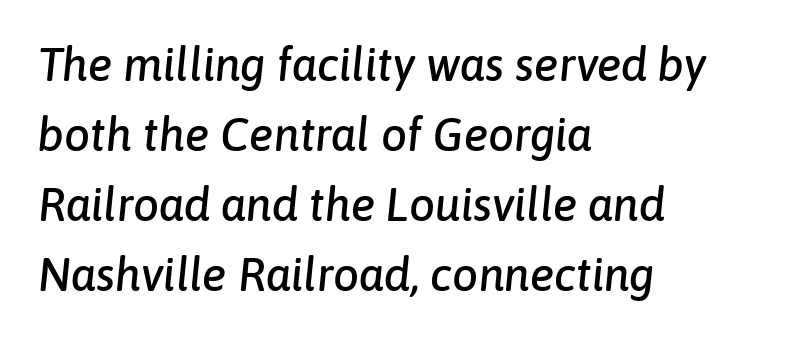
Q: Is the text italic (slanted)? A: Yes, it leans right by about 6 degrees.
Q: Is the text underlined? A: No.
Q: How is the paragraph aligned? A: Left-aligned.
Q: Is the spacing between letters normal or unusually wide? A: Normal.
Q: Is the spacing between lines tight, normal or loose? A: Normal.
Q: Width (condensed, normal, or wide)? A: Normal.
Q: Stroke contrast? A: Low.
Q: x-height? A: Medium.
Q: Monospaced? A: No.
